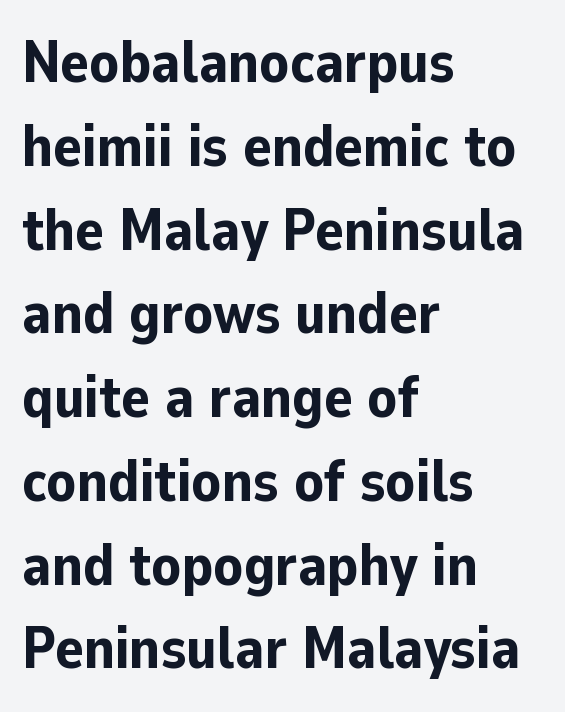
{"serif": "no", "italic": "no", "bold": "yes", "weight": "bold", "width": "normal", "stroke_contrast": "low", "x_height": "medium", "monospaced": "no", "underline": "no", "align": "left", "line_spacing": "normal", "line_spacing_ratio": 1.42, "letter_spacing": "normal", "letter_spacing_em": 0.0, "glyph_px": 59}
